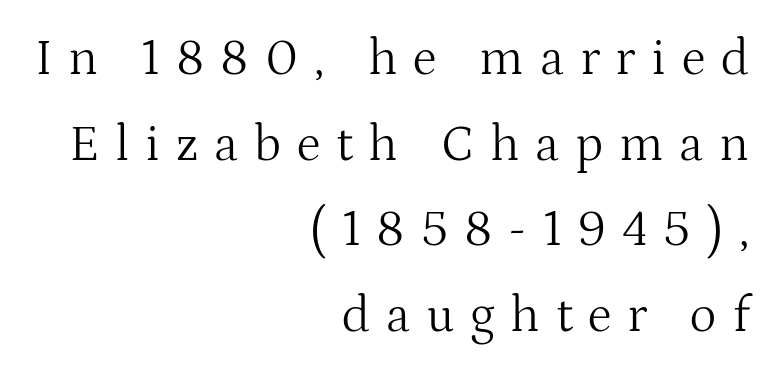
{"serif": "yes", "italic": "no", "bold": "no", "weight": "light", "width": "normal", "stroke_contrast": "medium", "x_height": "medium", "monospaced": "no", "underline": "no", "align": "right", "line_spacing": "normal", "line_spacing_ratio": 1.68, "letter_spacing": "wide", "letter_spacing_em": 0.31, "glyph_px": 51}
